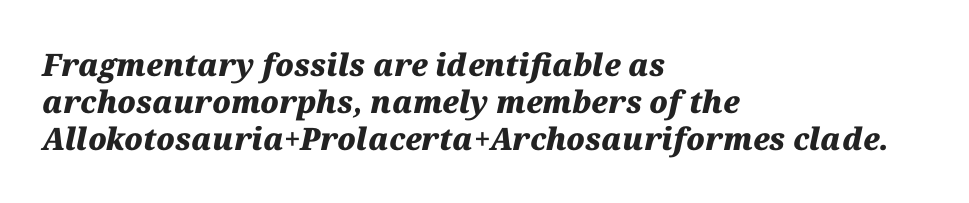
The image shows 31 px heavy type, italic (leaning right); set left-aligned, line spacing 1.2x, normal letter spacing, not underlined; medium stroke contrast and a medium x-height.
